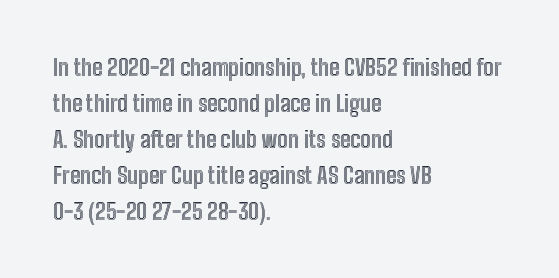
Q: Is the text italic (slanted)? A: No, it is upright.
Q: Is the text underlined? A: No.
Q: How is the paragraph aligned? A: Left-aligned.
Q: Is the spacing between letters normal or unusually wide? A: Normal.
Q: Is the spacing between lines tight, normal or loose? A: Normal.
